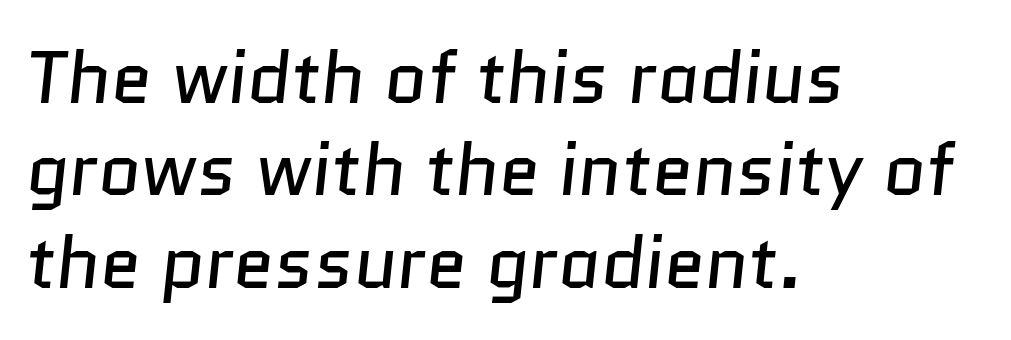
The image shows 74 px regular-weight sans-serif type; set left-aligned, normal line spacing (1.25x), normal letter spacing, not underlined; low stroke contrast and a medium x-height.
